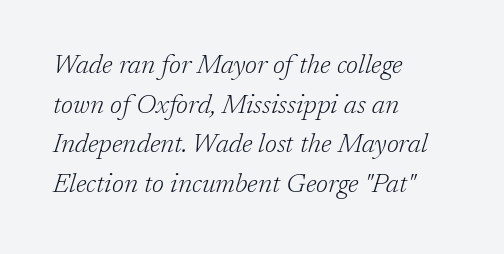
The image shows 27 px text type, italic (leaning right); set left-aligned, normal line spacing (1.47x), normal letter spacing, not underlined.
